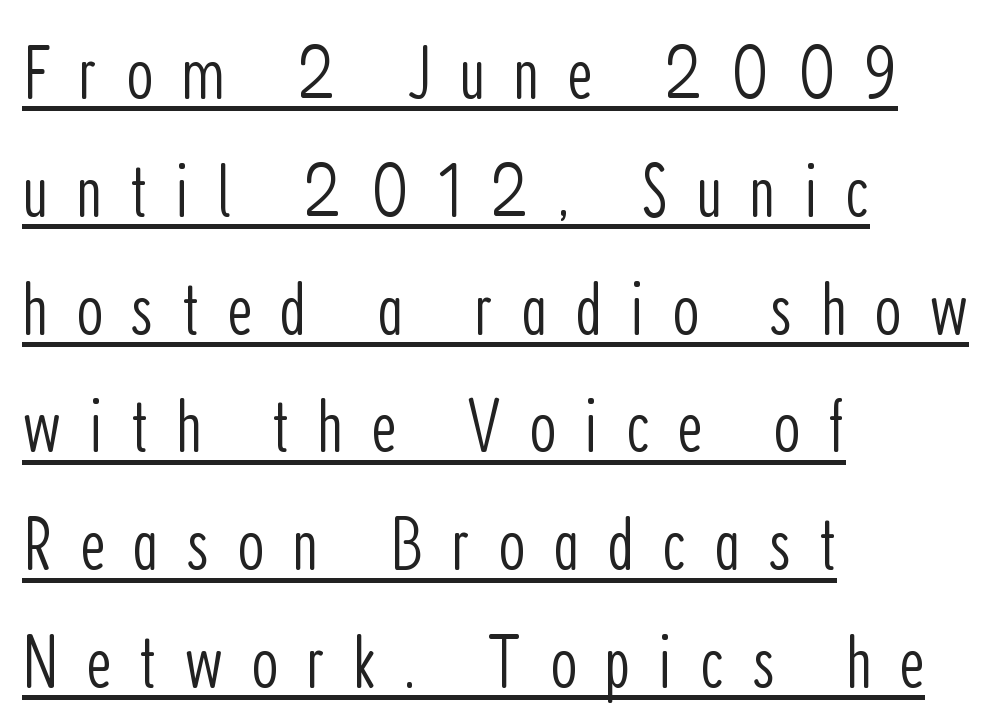
{"serif": "no", "italic": "no", "bold": "no", "weight": "light", "width": "condensed", "stroke_contrast": "low", "x_height": "medium", "monospaced": "no", "underline": "yes", "align": "left", "line_spacing": "normal", "line_spacing_ratio": 1.51, "letter_spacing": "wide", "letter_spacing_em": 0.35, "glyph_px": 78}
